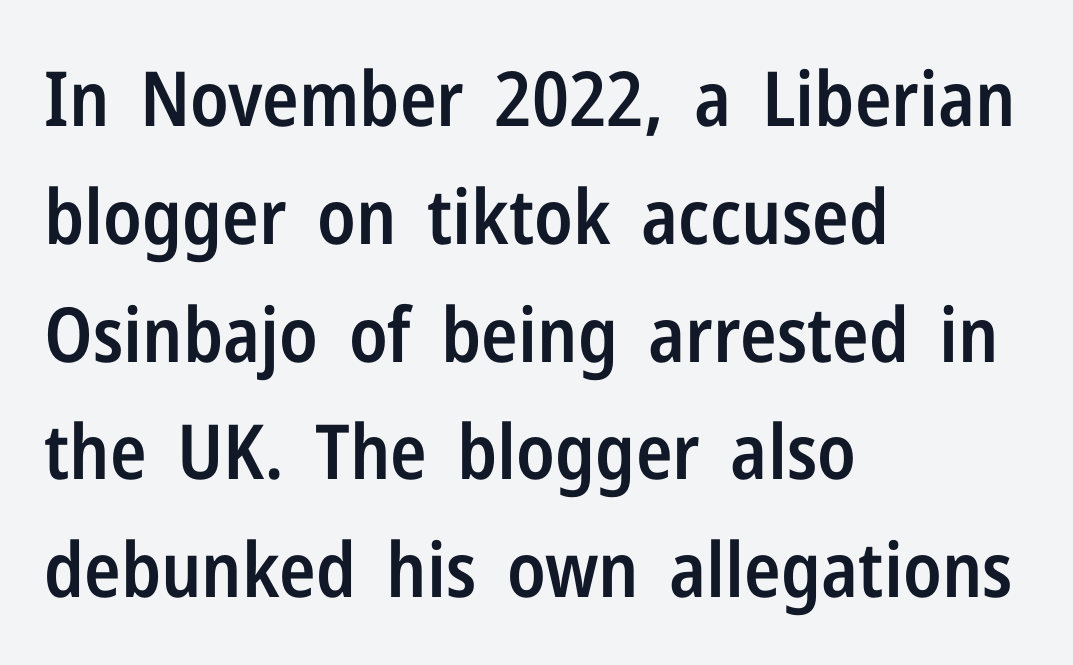
Here the designer chose a conventional face with non-uniform glyph widths. Horizontal bands of white between lines are of average thickness. The passage shown is semibold, sitting just below true bold. The horizontal fit of the characters is conventional and even. These lines were composed using upright roman letters.
